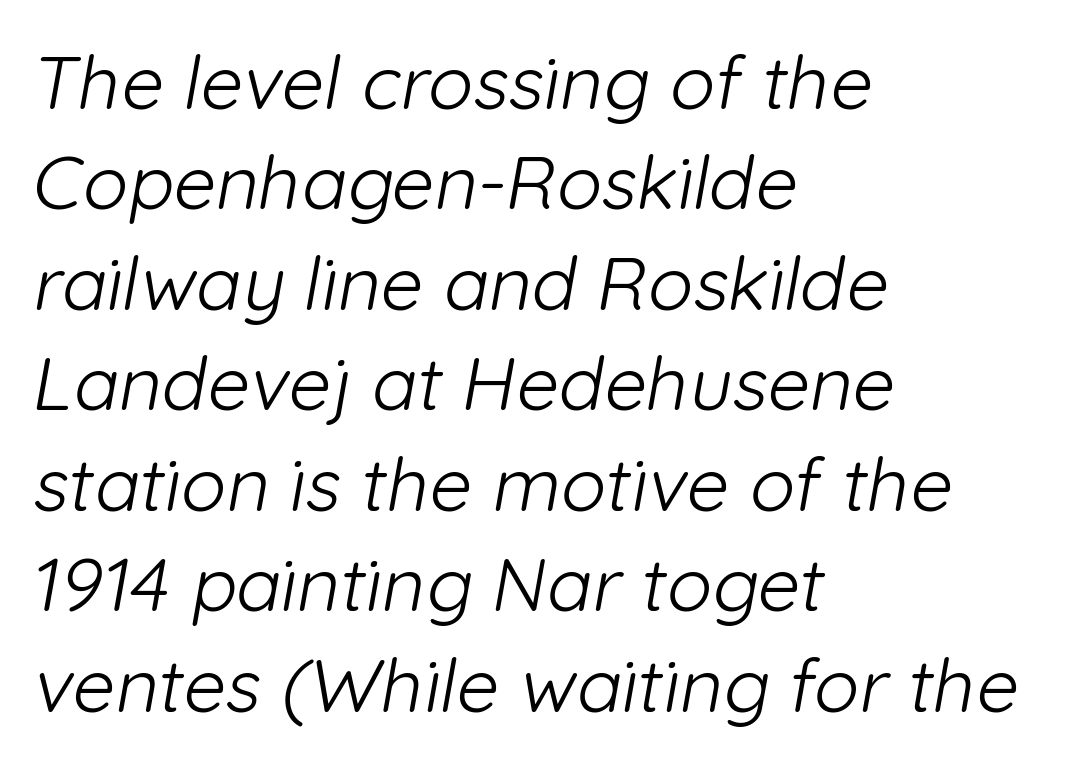
{"serif": "no", "bold": "no", "weight": "light", "width": "normal", "stroke_contrast": "low", "x_height": "medium", "monospaced": "no", "underline": "no", "align": "left", "line_spacing": "normal", "line_spacing_ratio": 1.34, "letter_spacing": "normal", "letter_spacing_em": 0.0, "glyph_px": 75}
